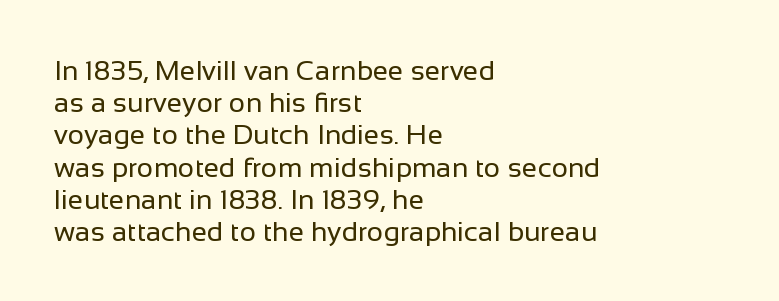
The face looks like a standard text weight, possibly lighter. The face used here is a sans, in the tradition of grotesques and geometrics. Regarding leading, the lines here are crowded together. These lines are rendered in a variable-pitch font.
